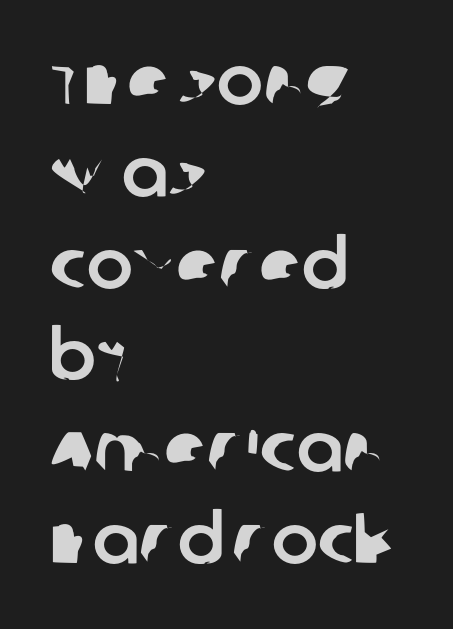
{"serif": "no", "width": "normal", "stroke_contrast": "low", "x_height": "large", "monospaced": "no", "underline": "no", "align": "left", "line_spacing": "normal", "line_spacing_ratio": 1.33, "letter_spacing": "normal", "letter_spacing_em": 0.0, "glyph_px": 69}
